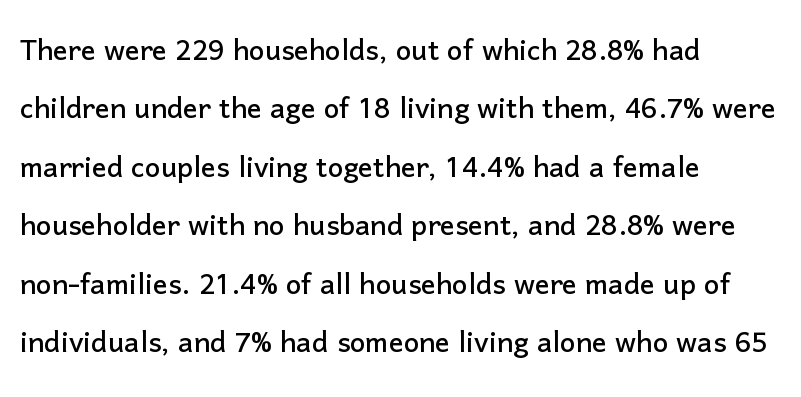
The image shows 37 px sans-serif type, upright; set left-aligned, normal line spacing (1.58x), normal letter spacing, not underlined; low stroke contrast and a medium x-height.
